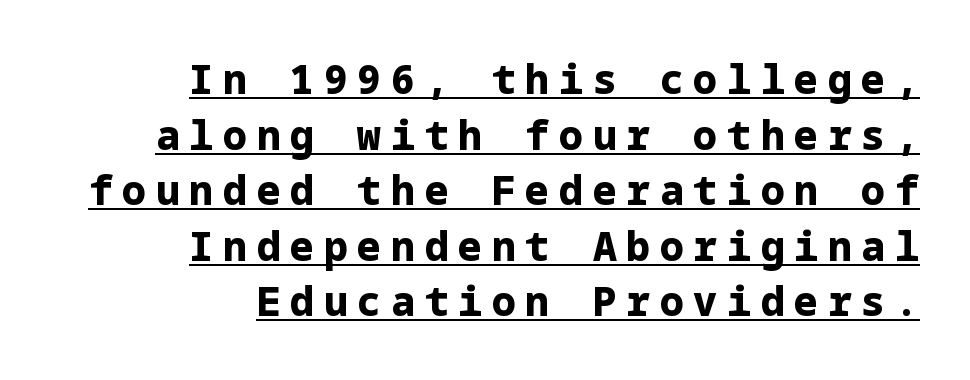
{"serif": "no", "italic": "no", "bold": "yes", "weight": "bold", "width": "normal", "stroke_contrast": "low", "x_height": "medium", "underline": "yes", "align": "right", "line_spacing": "normal", "line_spacing_ratio": 1.39, "letter_spacing": "wide", "letter_spacing_em": 0.24, "glyph_px": 40}
